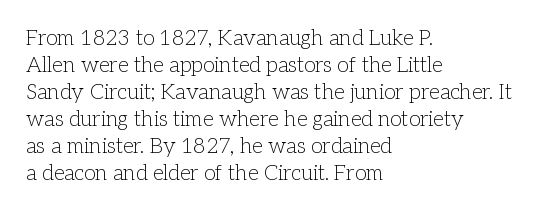
Q: Is the text bold? A: No.
Q: Is the text italic (slanted)? A: No, it is upright.
Q: Is the text underlined? A: No.
Q: How is the paragraph aligned? A: Left-aligned.
Q: Is the spacing between letters normal or unusually wide? A: Normal.
Q: Is the spacing between lines tight, normal or loose? A: Normal.
